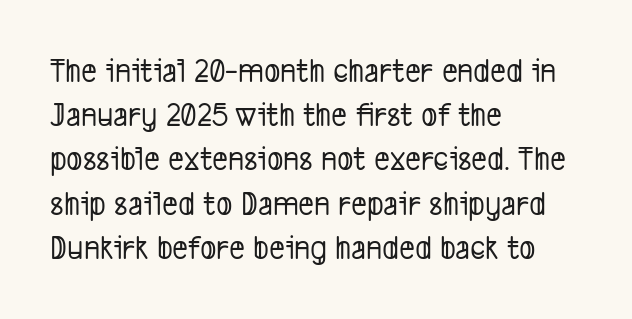
The image shows 34 px condensed sans-serif type; set left-aligned, normal line spacing (1.3x), normal letter spacing, not underlined; low stroke contrast and a medium x-height.
